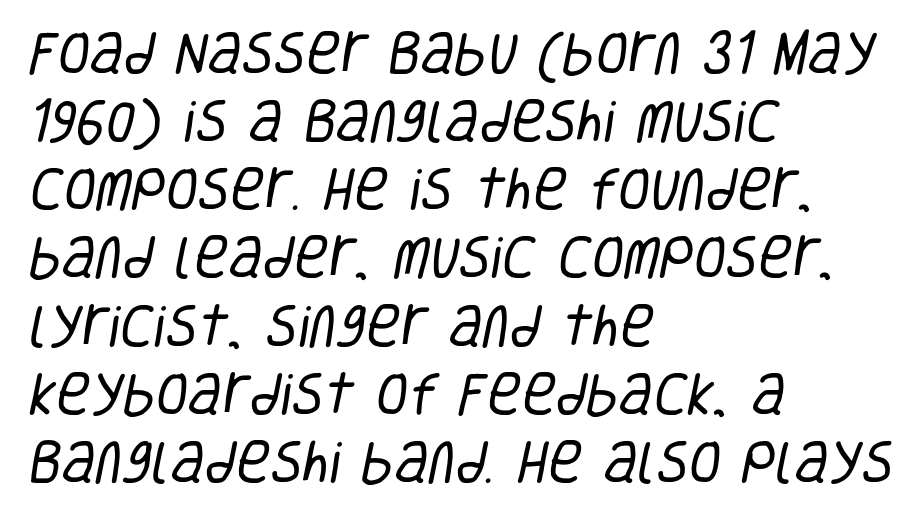
{"serif": "no", "bold": "no", "weight": "regular", "width": "condensed", "stroke_contrast": "low", "x_height": "large", "monospaced": "no", "underline": "no", "align": "left", "line_spacing": "normal", "line_spacing_ratio": 1.45, "letter_spacing": "normal", "letter_spacing_em": 0.0, "glyph_px": 47}
